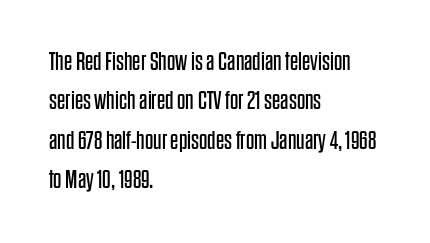
A typesetter would mark this as roman, not italic. Does the leading feel generous? No, just average. The typesetter chose a ragged-right arrangement here. The gaps between neighbouring characters are ordinary and unremarkable. Is this a heavy cut? Hardly; it is regular or lighter. The space directly below the letters is spotless.
